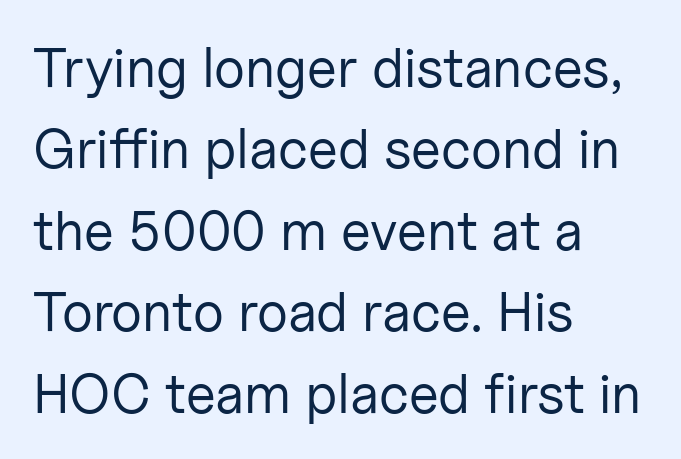
Q: Is the text bold? A: No.
Q: Is the text italic (slanted)? A: No, it is upright.
Q: Is the typeface a serif or a sans-serif typeface? A: Sans-serif.
Q: Is the text underlined? A: No.
Q: How is the paragraph aligned? A: Left-aligned.
Q: Is the spacing between letters normal or unusually wide? A: Normal.
Q: Is the spacing between lines tight, normal or loose? A: Normal.
Q: Width (condensed, normal, or wide)? A: Normal.
Q: Stroke contrast? A: Low.
Q: x-height? A: Medium.
Q: Monospaced? A: No.
